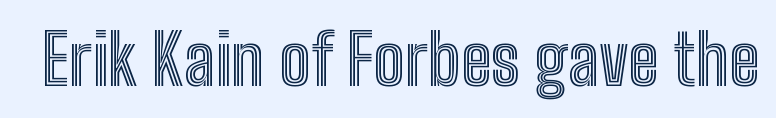
The face used here is rendered with its standard letterfit. Varying glyph widths throughout — classic text-font behaviour. Characters remain perfectly vertical along every line. Each row of text sits above clean, open space.
